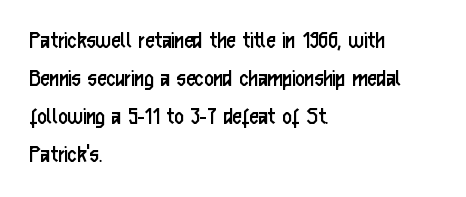
The image shows 26 px text type, upright; set left-aligned, normal line spacing (1.46x), normal letter spacing, not underlined.
